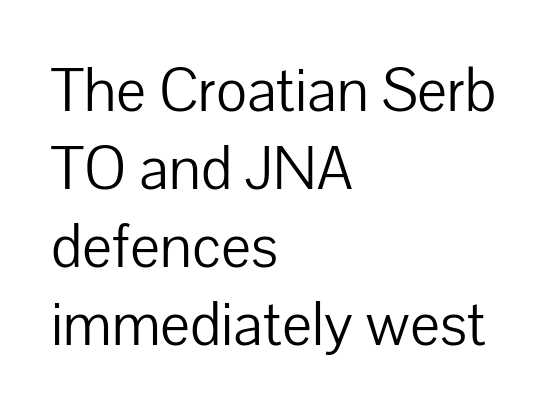
Check the space under the baseline: it is left empty. A typesetter would call this proportional, since set widths differ per character. The compositor pushed each line to the left boundary. The specimen reads as upright at a glance.
